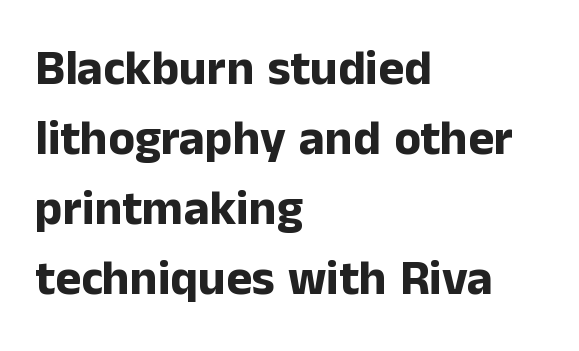
{"serif": "no", "italic": "no", "bold": "yes", "weight": "bold", "width": "normal", "stroke_contrast": "low", "x_height": "medium", "monospaced": "no", "underline": "no", "align": "left", "line_spacing": "normal", "line_spacing_ratio": 1.43, "letter_spacing": "normal", "letter_spacing_em": 0.0, "glyph_px": 49}
